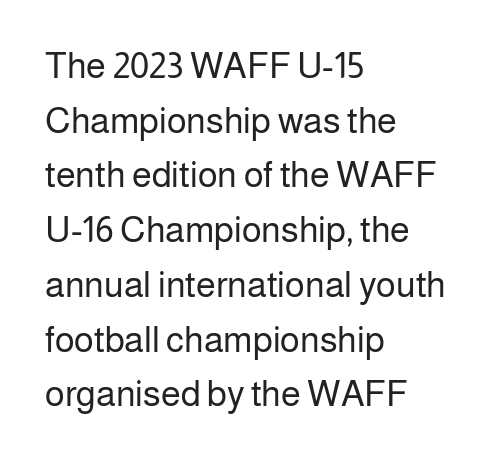
Q: Is the text bold? A: No.
Q: Is the text italic (slanted)? A: No, it is upright.
Q: Is the typeface a serif or a sans-serif typeface? A: Sans-serif.
Q: Is the text underlined? A: No.
Q: How is the paragraph aligned? A: Left-aligned.
Q: Is the spacing between letters normal or unusually wide? A: Normal.
Q: Is the spacing between lines tight, normal or loose? A: Normal.
Q: Width (condensed, normal, or wide)? A: Normal.
Q: Stroke contrast? A: Low.
Q: x-height? A: Medium.
Q: Monospaced? A: No.
